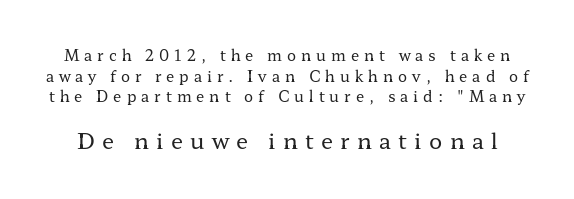
Q: Is the text bold? A: No.
Q: Is the text italic (slanted)? A: No, it is upright.
Q: Is the text underlined? A: No.
Q: Is the spacing between letters normal or unusually wide? A: Unusually wide.
Q: Is the spacing between lines tight, normal or loose? A: Normal.
Q: Which block of text is set in a larger size, the first (top) or the second (bottom)? A: The second (bottom) one.
